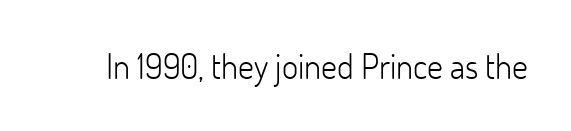
The foot of each line stays bare and open. Characters follow at the spacing the type designer built in. It's the straight-up-and-down kind of type. Serifs: no, the terminals of the letterforms are clean. Note the varied advance widths — an 'i' is clearly narrower than an 'm'. Weight: not bold — regular or lighter.
